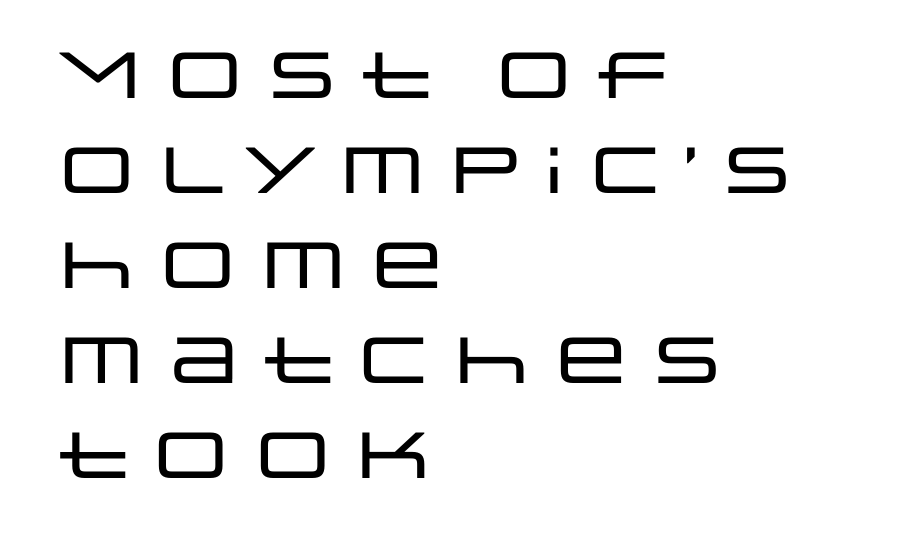
{"serif": "no", "italic": "no", "width": "wide", "stroke_contrast": "low", "x_height": "large", "monospaced": "no", "underline": "no", "align": "left", "line_spacing": "normal", "line_spacing_ratio": 1.46, "letter_spacing": "normal", "letter_spacing_em": 0.0, "glyph_px": 65}
